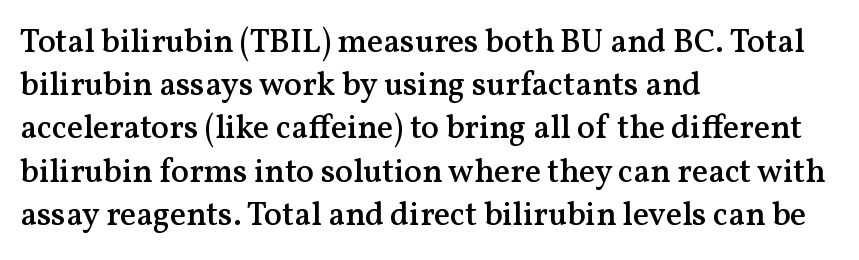
Q: Is the text bold? A: Semi-bold.
Q: Is the text italic (slanted)? A: No, it is upright.
Q: Is the typeface a serif or a sans-serif typeface? A: Serif.
Q: Is the text underlined? A: No.
Q: How is the paragraph aligned? A: Left-aligned.
Q: Is the spacing between letters normal or unusually wide? A: Normal.
Q: Is the spacing between lines tight, normal or loose? A: Normal.
Q: Width (condensed, normal, or wide)? A: Normal.
Q: Stroke contrast? A: Medium.
Q: x-height? A: Medium.
Q: Monospaced? A: No.
